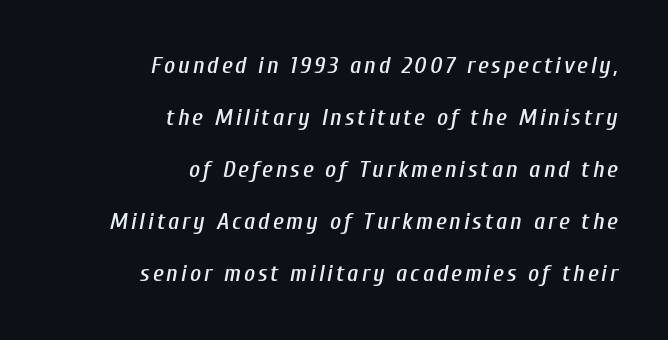
The image shows 24 px text type, italic (leaning right); set right-aligned, loose line spacing (2.17x), not underlined.
